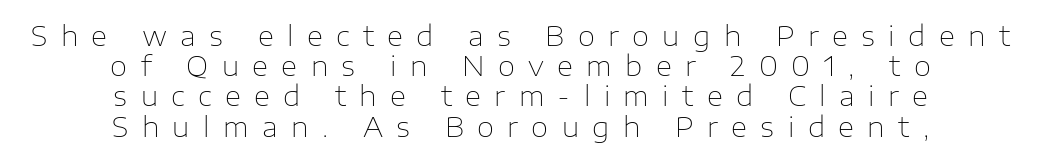
{"serif": "no", "italic": "no", "bold": "no", "weight": "thin", "width": "normal", "stroke_contrast": "low", "x_height": "medium", "monospaced": "no", "underline": "no", "align": "center", "line_spacing": "tight", "line_spacing_ratio": 1.08, "letter_spacing": "wide", "letter_spacing_em": 0.48, "glyph_px": 28}
